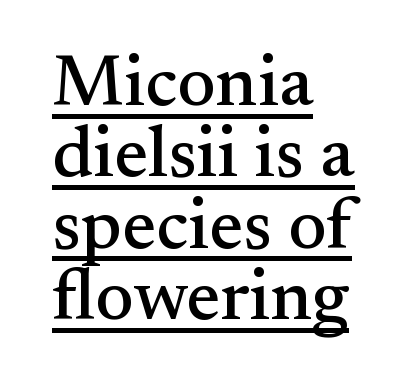
Spacing between characters is what you'd get straight out of the box. The paragraph shown leans on its left margin. Small tapered or slab feet sit at the stroke ends, so this counts as serif. Decoration check: the copy is underlined. The lettering stays uniformly vertical, giving the passage a roman look. Baseline-to-baseline distance is barely more than the letter height.
